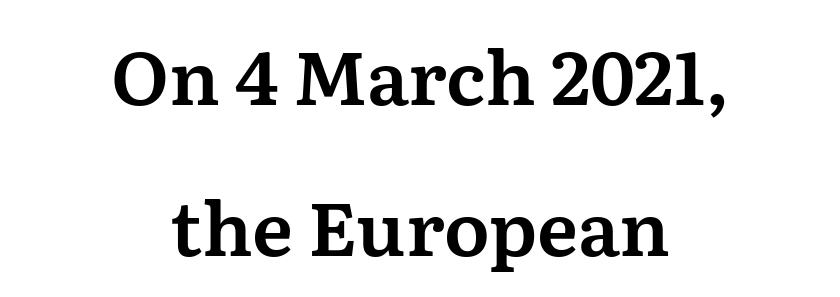
The image shows 75 px serif type, upright; set centered, loose line spacing (2.02x), normal letter spacing, not underlined; medium stroke contrast and a medium x-height.
